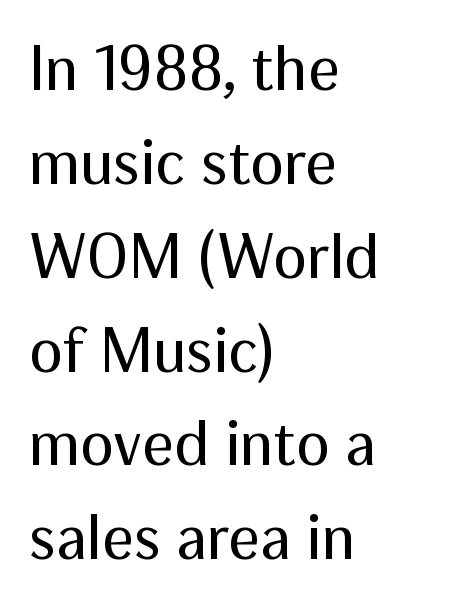
The lines are quadded left. The face used here is proportionally spaced, like ordinary book or web type. The face used here is a sans, in the tradition of grotesques and geometrics. Lines of text with bare space underneath. Upright lettering throughout.
